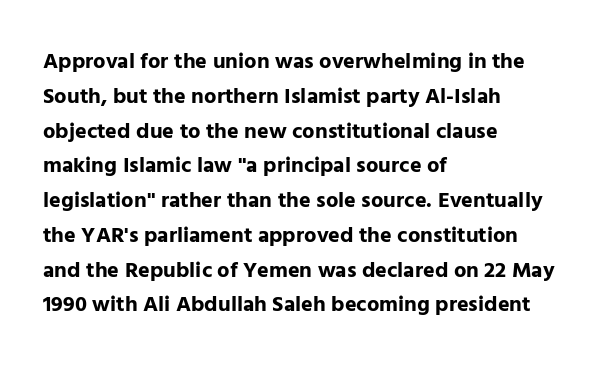
{"italic": "no", "bold": "yes", "underline": "no", "align": "left", "line_spacing": "normal", "line_spacing_ratio": 1.58, "letter_spacing": "normal", "letter_spacing_em": 0.0, "glyph_px": 22}
